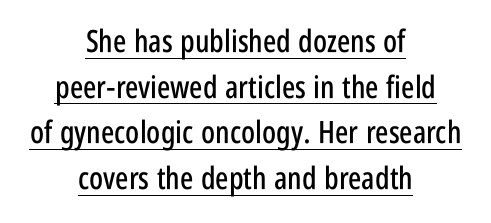
The image shows 31 px condensed sans-serif type, upright; set centered, normal line spacing (1.47x), normal letter spacing, underlined; low stroke contrast and a large x-height.
